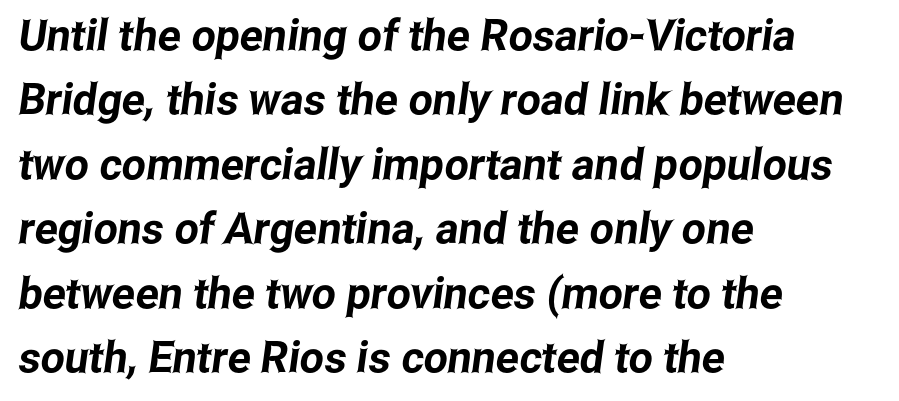
The image shows 43 px condensed sans-serif type; set left-aligned, normal line spacing (1.5x), normal letter spacing, not underlined; low stroke contrast and a medium x-height.
